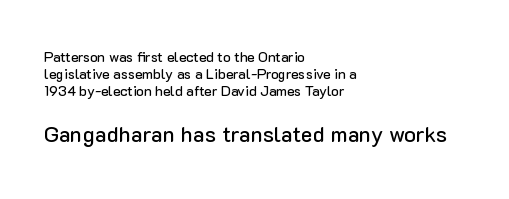
The image shows 22 px text type, upright; set left-aligned, line spacing 1.23x, normal letter spacing, not underlined; the second (bottom) block is 1.57x larger.
